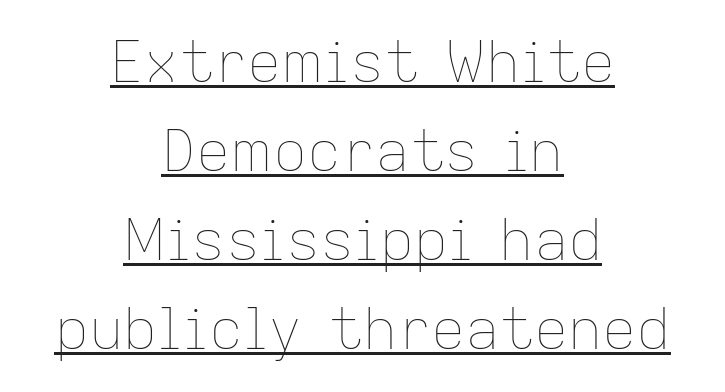
Q: Is the text bold? A: No.
Q: Is the text italic (slanted)? A: No, it is upright.
Q: Is the text underlined? A: Yes.
Q: How is the paragraph aligned? A: Centered.
Q: Is the spacing between letters normal or unusually wide? A: Normal.
Q: Is the spacing between lines tight, normal or loose? A: Normal.
Q: Width (condensed, normal, or wide)? A: Normal.
Q: Stroke contrast? A: Low.
Q: x-height? A: Medium.
Q: Monospaced? A: No.
